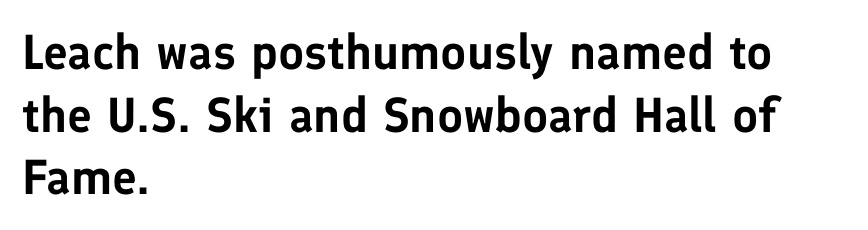
Q: Is the text italic (slanted)? A: No, it is upright.
Q: Is the typeface a serif or a sans-serif typeface? A: Sans-serif.
Q: Is the text underlined? A: No.
Q: How is the paragraph aligned? A: Left-aligned.
Q: Is the spacing between letters normal or unusually wide? A: Normal.
Q: Is the spacing between lines tight, normal or loose? A: Normal.
Q: Width (condensed, normal, or wide)? A: Normal.
Q: Stroke contrast? A: Low.
Q: x-height? A: Medium.
Q: Monospaced? A: No.
